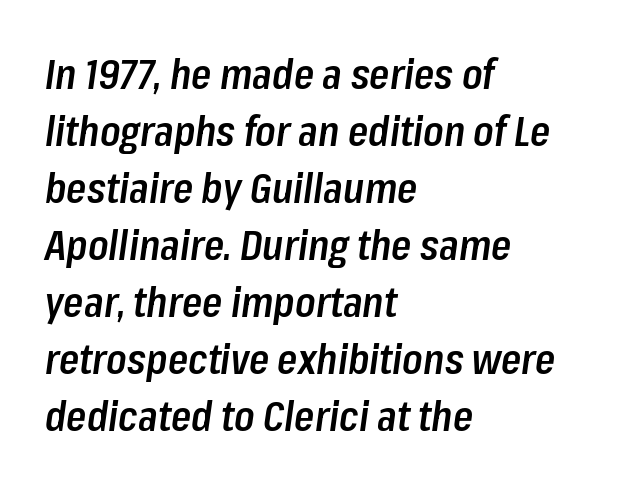
{"italic": "yes", "lean": "right", "slant_degrees": 8, "bold": "semi", "weight": "semibold", "width": "condensed", "stroke_contrast": "low", "x_height": "medium", "monospaced": "no", "underline": "no", "align": "left", "line_spacing": "normal", "line_spacing_ratio": 1.39, "letter_spacing": "normal", "letter_spacing_em": 0.0, "glyph_px": 41}
